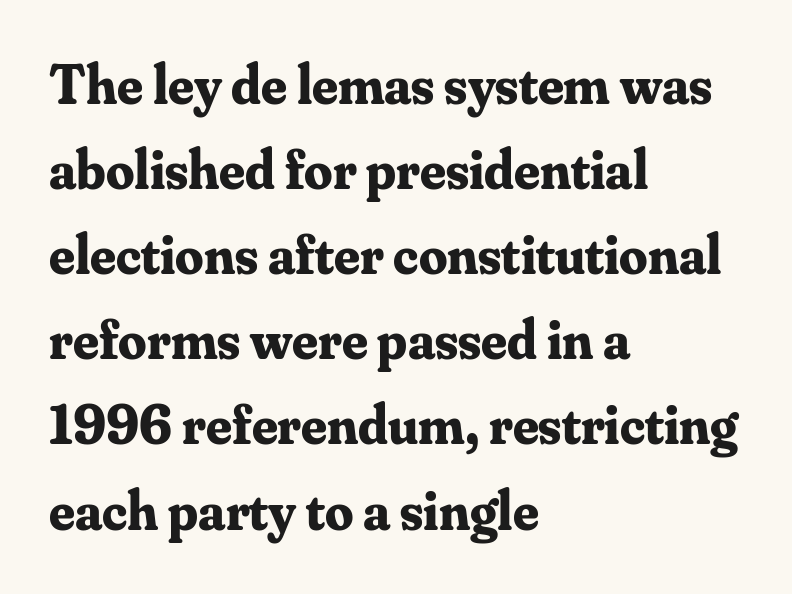
The image shows 56 px bold serif type, upright; set left-aligned, normal line spacing (1.52x), normal letter spacing, not underlined; medium stroke contrast and a small x-height.
